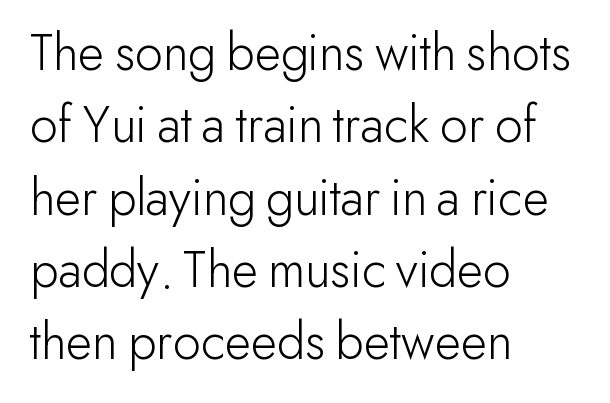
Q: Is the text bold? A: No.
Q: Is the text italic (slanted)? A: No, it is upright.
Q: Is the typeface a serif or a sans-serif typeface? A: Sans-serif.
Q: Is the text underlined? A: No.
Q: How is the paragraph aligned? A: Left-aligned.
Q: Is the spacing between letters normal or unusually wide? A: Normal.
Q: Is the spacing between lines tight, normal or loose? A: Normal.
Q: Width (condensed, normal, or wide)? A: Normal.
Q: Stroke contrast? A: Low.
Q: x-height? A: Small.
Q: Monospaced? A: No.
